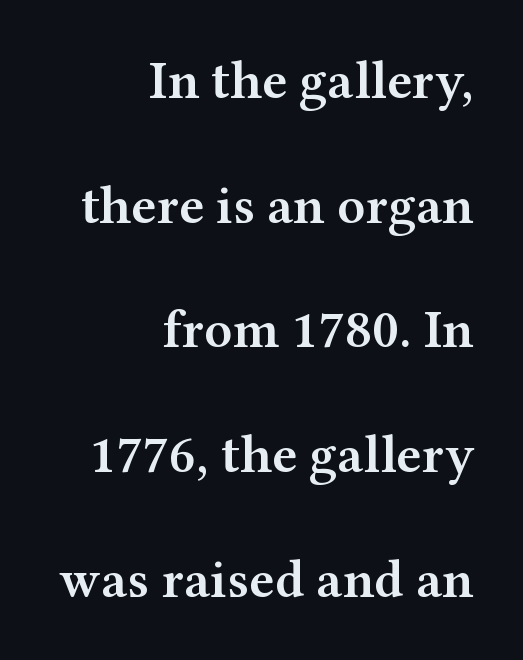
The face used here is a semibold: visibly heavier than regular, lighter than bold. Observe the ordinary spacing: letters are neighbours, not strangers. Typeset ragged left — the right edge is the straight one. Here the designer chose a conventional face with non-uniform glyph widths. A bare baseline throughout the passage. The lines are spread far apart with generous leading.
